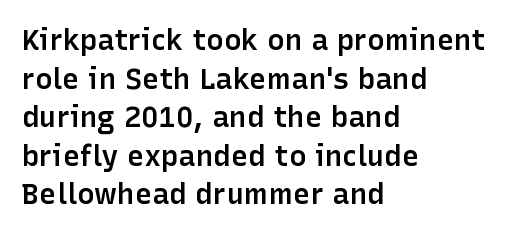
Q: Is the text bold? A: Semi-bold.
Q: Is the text italic (slanted)? A: No, it is upright.
Q: Is the typeface a serif or a sans-serif typeface? A: Sans-serif.
Q: Is the text underlined? A: No.
Q: How is the paragraph aligned? A: Left-aligned.
Q: Is the spacing between letters normal or unusually wide? A: Normal.
Q: Is the spacing between lines tight, normal or loose? A: Normal.
Q: Width (condensed, normal, or wide)? A: Normal.
Q: Stroke contrast? A: Low.
Q: x-height? A: Medium.
Q: Monospaced? A: No.
